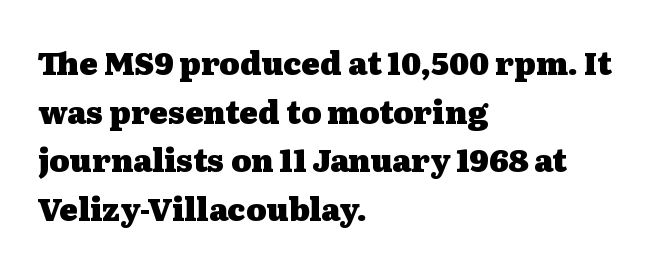
The image shows 31 px heavy, wide serif type, upright; set left-aligned, normal line spacing (1.57x), normal letter spacing, not underlined; medium stroke contrast and a medium x-height.
